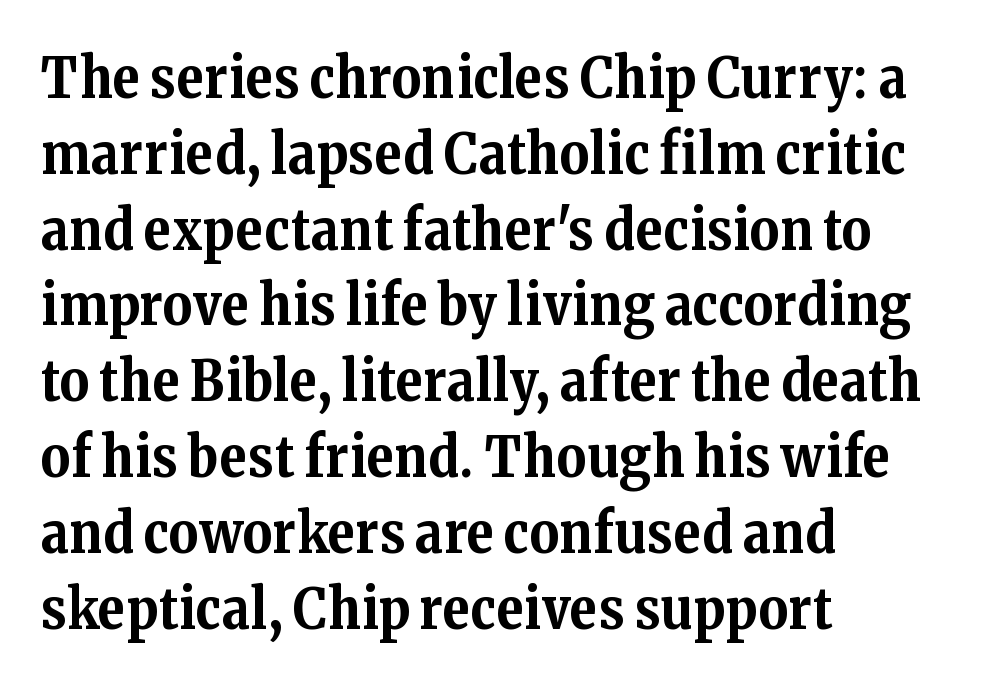
Q: Is the text bold? A: Yes.
Q: Is the text italic (slanted)? A: No, it is upright.
Q: Is the typeface a serif or a sans-serif typeface? A: Serif.
Q: Is the text underlined? A: No.
Q: How is the paragraph aligned? A: Left-aligned.
Q: Is the spacing between letters normal or unusually wide? A: Normal.
Q: Is the spacing between lines tight, normal or loose? A: Normal.
Q: Width (condensed, normal, or wide)? A: Normal.
Q: Stroke contrast? A: Medium.
Q: x-height? A: Medium.
Q: Monospaced? A: No.
